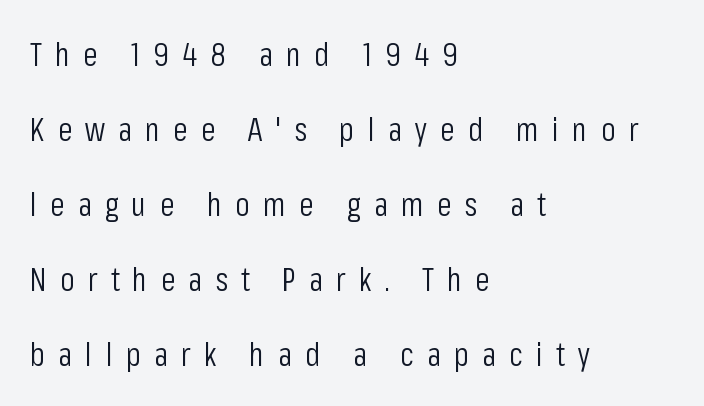
{"serif": "no", "italic": "no", "bold": "no", "weight": "light", "width": "condensed", "stroke_contrast": "low", "x_height": "medium", "monospaced": "no", "underline": "no", "align": "left", "line_spacing": "loose", "line_spacing_ratio": 2.27, "letter_spacing": "wide", "letter_spacing_em": 0.4, "glyph_px": 33}
